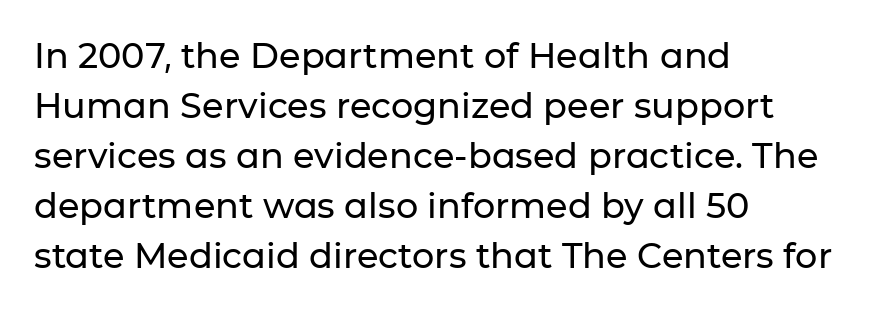
The passage shown is typed in a proportional face where columns would drift. No word sits above an underline. The lines are quadded left. The typography opts for an upright posture over an oblique one. Unlike a traditional serif, this face leaves its strokes unadorned. One glance says typical: line gaps are just what's usual.
